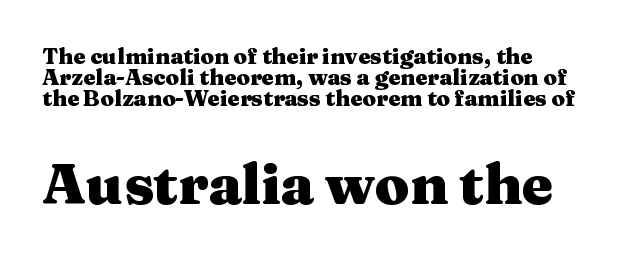
The image shows 56 px heavy, wide serif type, upright; set left-aligned, tight line spacing (0.95x), normal letter spacing, not underlined; the second (bottom) block is 2.55x larger; medium stroke contrast and a medium x-height.
